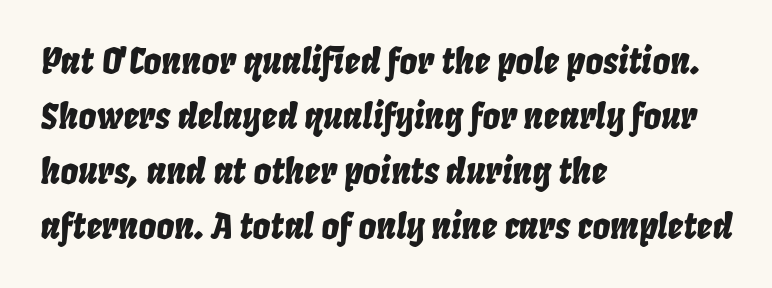
A typesetter would call this proportional, since set widths differ per character. Look at the tracking — it's just the regular setting, nothing added. Quick note: underline off. The axis of the letterforms is tilted away from vertical. Whoever set this chose a conventional vertical rhythm.
